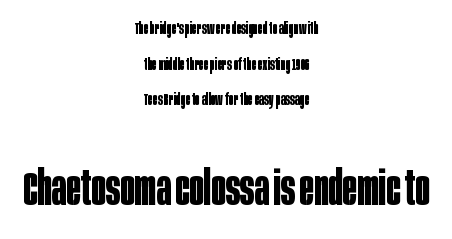
Q: Is the text bold? A: Yes.
Q: Is the text italic (slanted)? A: No, it is upright.
Q: Is the typeface a serif or a sans-serif typeface? A: Sans-serif.
Q: Is the text underlined? A: No.
Q: How is the paragraph aligned? A: Centered.
Q: Is the spacing between letters normal or unusually wide? A: Normal.
Q: Is the spacing between lines tight, normal or loose? A: Loose.
Q: Which block of text is set in a larger size, the first (top) or the second (bottom)? A: The second (bottom) one.
Q: Width (condensed, normal, or wide)? A: Condensed.
Q: Stroke contrast? A: Low.
Q: x-height? A: Large.
Q: Monospaced? A: No.
